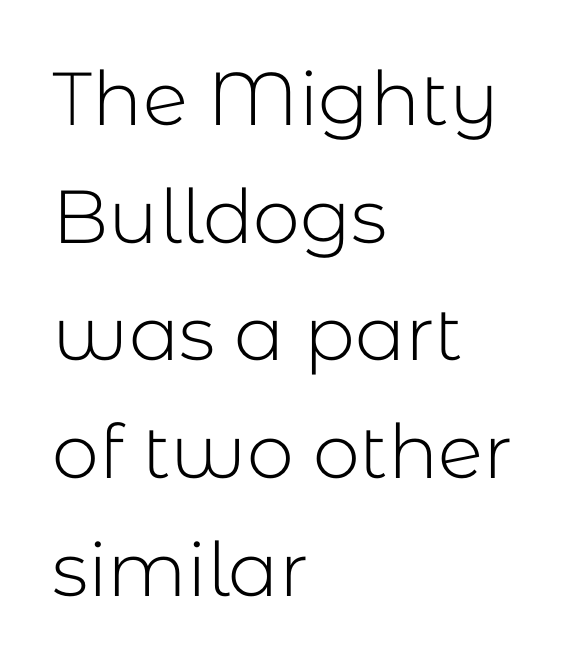
{"serif": "no", "italic": "no", "bold": "no", "weight": "light", "width": "normal", "stroke_contrast": "low", "x_height": "medium", "monospaced": "no", "underline": "no", "align": "left", "line_spacing": "normal", "line_spacing_ratio": 1.57, "letter_spacing": "normal", "letter_spacing_em": 0.0, "glyph_px": 75}
